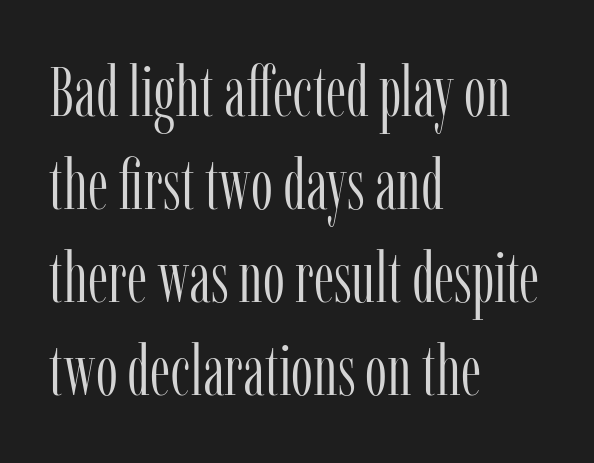
In terms of letterspacing, this is plain default setting. Whoever set this chose a conventional vertical rhythm. Style check: upright. The setting favours the left margin, as ordinary paragraphs usually do. Spacing verdict: proportional, widths tailored to each character.
